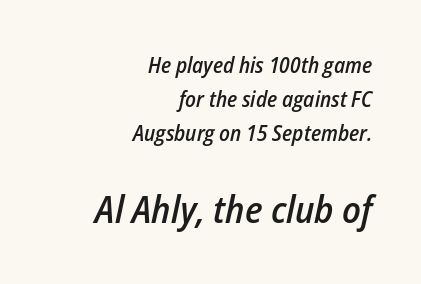
The image shows 38 px semibold, condensed type, italic (leaning right); set right-aligned, normal line spacing (1.55x), normal letter spacing, not underlined; the second (bottom) block is 1.73x larger; low stroke contrast and a medium x-height.
